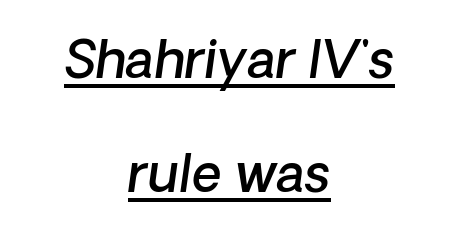
{"serif": "no", "bold": "semi", "weight": "semibold", "width": "normal", "stroke_contrast": "low", "x_height": "medium", "monospaced": "no", "underline": "yes", "align": "center", "line_spacing": "loose", "line_spacing_ratio": 2.23, "letter_spacing": "normal", "letter_spacing_em": 0.0, "glyph_px": 51}
